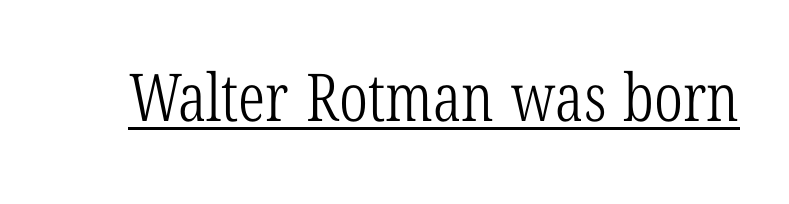
The strokes are not fattened; the text isn't bold. Observe the ordinary spacing: letters are neighbours, not strangers. These lines are rendered in a variable-pitch font. Underline: present. Check where the strokes stop: tiny serifs finish them off.
